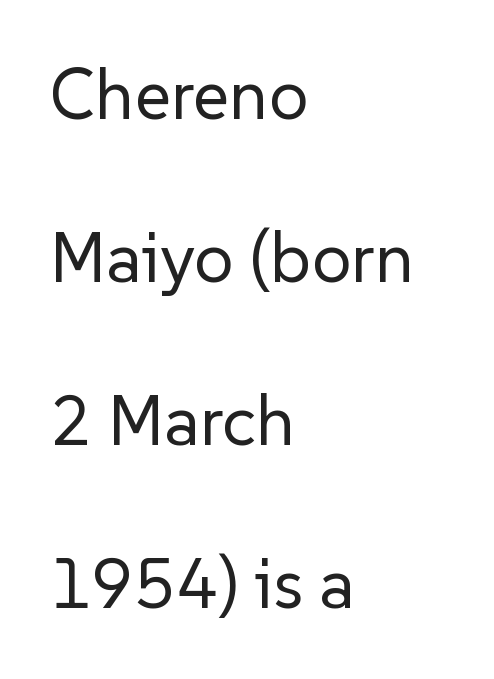
Q: Is the text bold? A: No.
Q: Is the text italic (slanted)? A: No, it is upright.
Q: Is the typeface a serif or a sans-serif typeface? A: Sans-serif.
Q: Is the text underlined? A: No.
Q: How is the paragraph aligned? A: Left-aligned.
Q: Is the spacing between letters normal or unusually wide? A: Normal.
Q: Is the spacing between lines tight, normal or loose? A: Loose.
Q: Width (condensed, normal, or wide)? A: Normal.
Q: Stroke contrast? A: Low.
Q: x-height? A: Medium.
Q: Monospaced? A: No.
